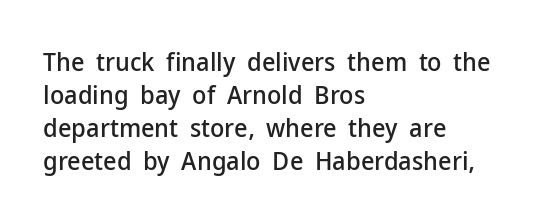
The foot of each line stays bare and open. Leading matches the norm, producing a regular column. The paragraph shown leans on its left margin. The gaps between neighbouring characters are ordinary and unremarkable. Italic? Not at all — the glyphs are vertical.
